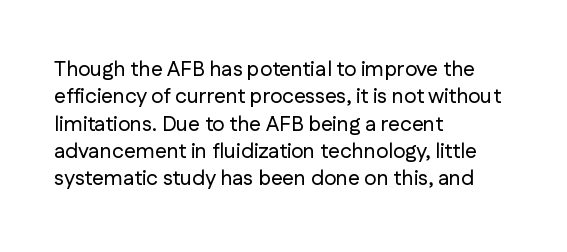
Q: Is the text italic (slanted)? A: No, it is upright.
Q: Is the text underlined? A: No.
Q: How is the paragraph aligned? A: Left-aligned.
Q: Is the spacing between letters normal or unusually wide? A: Normal.
Q: Is the spacing between lines tight, normal or loose? A: Normal.
